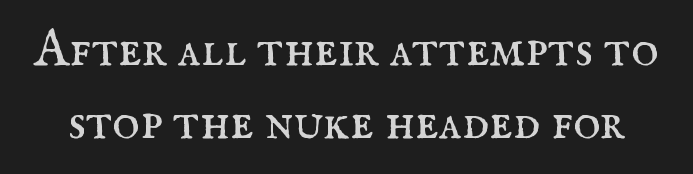
The image shows 52 px regular-weight serif type, upright; set normal line spacing (1.4x), normal letter spacing, not underlined; medium stroke contrast and a small x-height.
